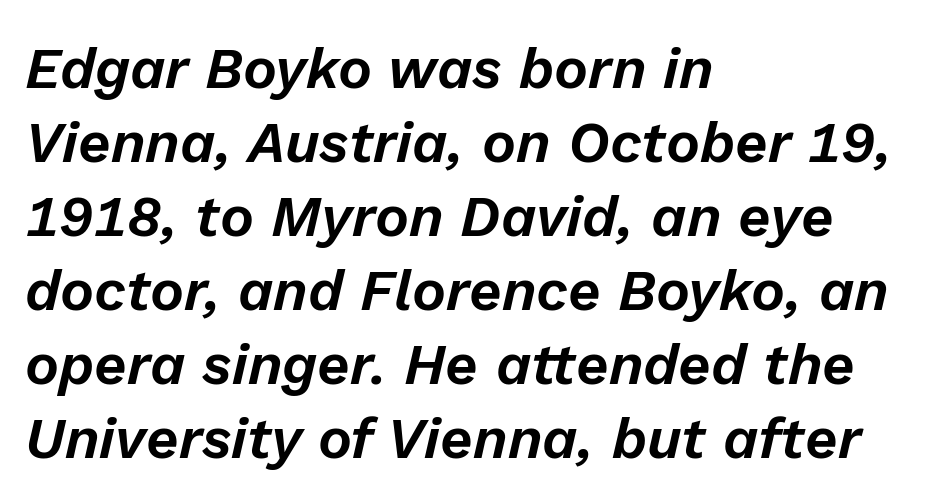
The face used here is proportionally spaced, like ordinary book or web type. You can tell it's italic because the verticals aren't actually vertical. Successive baselines arrive at the customary interval. The passage is arranged the way most books set body copy — flush left. The tracking reads as untouched default to a designer's eye. Glance below the letters and you will spot only blank space.
